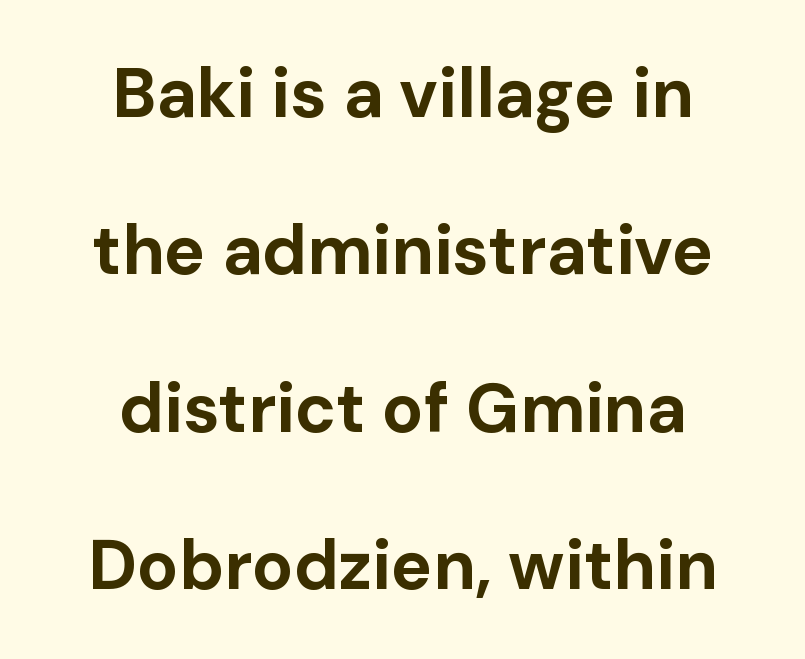
The image shows 69 px bold sans-serif type, upright; set centered, loose line spacing (2.28x), normal letter spacing, not underlined; low stroke contrast and a medium x-height.
